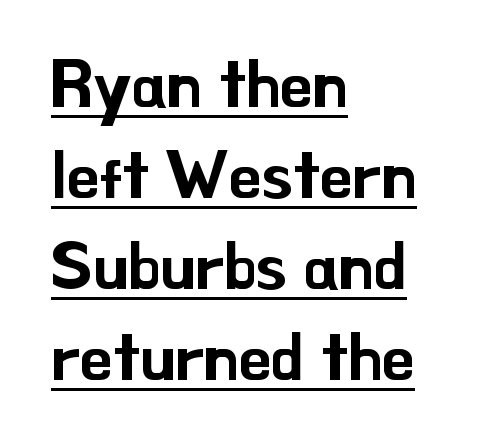
The image shows 66 px sans-serif type, upright; set left-aligned, normal line spacing (1.38x), normal letter spacing, underlined; low stroke contrast and a small x-height.
